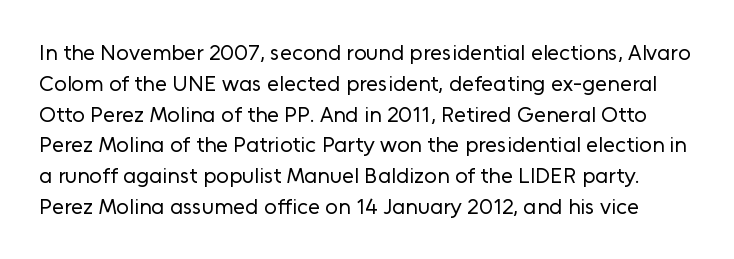
{"italic": "no", "bold": "no", "underline": "no", "line_spacing": "normal", "line_spacing_ratio": 1.4, "letter_spacing": "normal", "letter_spacing_em": 0.0, "glyph_px": 22}
